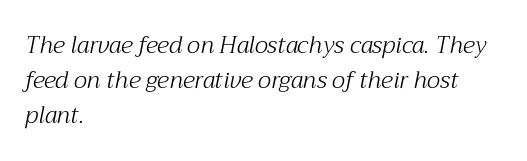
All the whitespace from short lines collects on the right. These glyphs show unthickened strokes, regular width or finer. These lines keep a tight, regular rhythm from letter to letter. Clear beneath every line of the passage. Vertically, the passage feels balanced, rows spaced as you'd expect. Tall strokes in this sample are angled rather than plumb.
